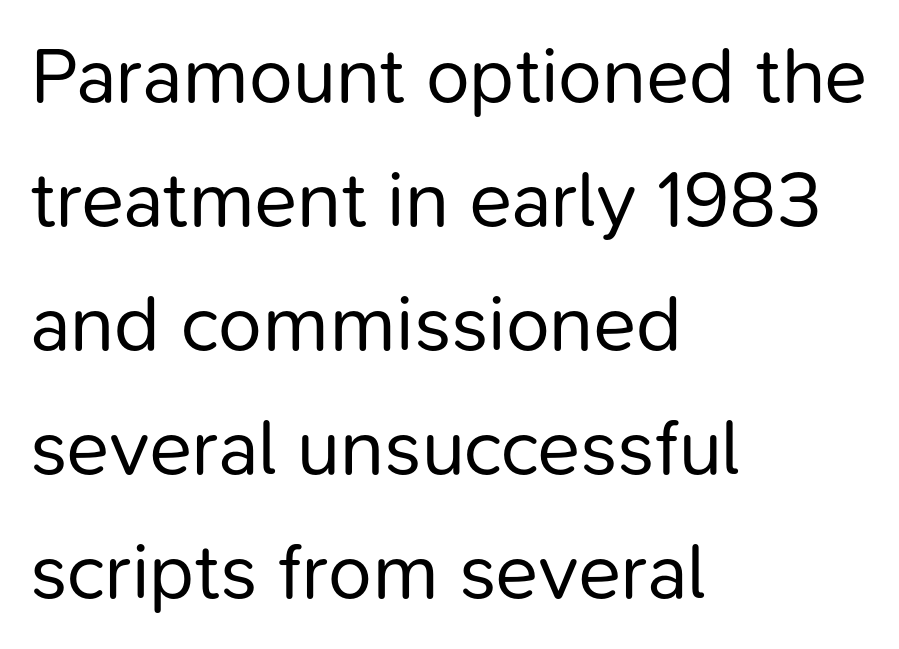
Unmarked baselines from the first word to the last. Between one letter and the next there's only the usual sliver of space. Each letter keeps its own natural width here, so spacing adapts to shape. A roman cut, with each character standing at attention. A typesetter would call this leading conventional body-copy spacing. Which margin do the lines hug? The left one — the right edge is uneven.
